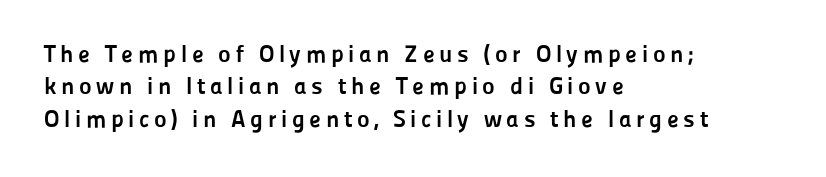
The image shows 24 px bold type, upright; set left-aligned, normal line spacing (1.35x), not underlined.
